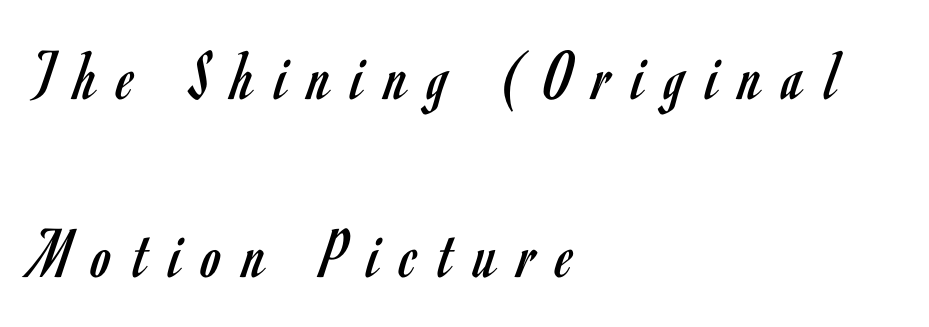
The rendering shows plain stroke endings on the letterforms — a sans-serif design. A typesetter would call this heavily tracked-out type. Proportional: the letters do not fall into vertical columns. The strip under each line holds only bare page. Stroke mass is kept to a normal reading level or below. Where is the straight margin? On the left.
